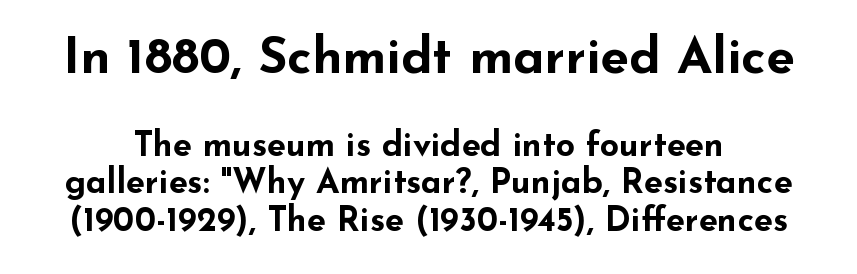
{"serif": "no", "italic": "no", "bold": "yes", "weight": "bold", "width": "wide", "stroke_contrast": "low", "x_height": "small", "monospaced": "no", "underline": "no", "line_spacing": "tight", "line_spacing_ratio": 1.09, "letter_spacing": "normal", "letter_spacing_em": 0.0, "larger_block": "first", "size_ratio": 1.5, "glyph_px": 51}
